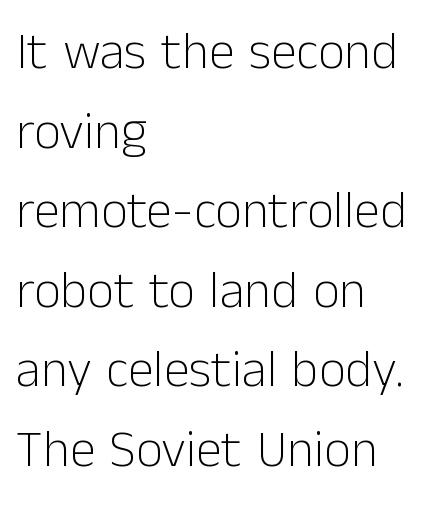
One glance says typical: line gaps are just what's usual. Where is the straight margin? On the left. The letterforms sit at book weight or below. Tall strokes in this sample are plumb rather than angled. Honestly, there is no underline to notice here at all. Typographically, this falls in the sans-serif category.
